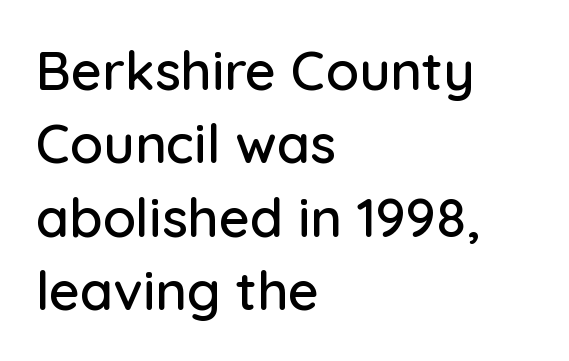
The ragged edge is on the right, which tells us the setting is flush left. You could not count columns in this text — the font is proportionally spaced. Vertical strokes here are truly vertical. The face used here is a sans, in the tradition of grotesques and geometrics.
